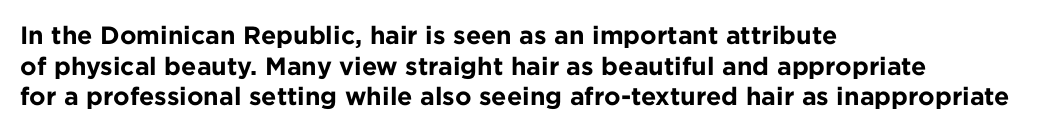
The image shows 25 px bold type, upright; set left-aligned, line spacing 1.23x, normal letter spacing, not underlined.
